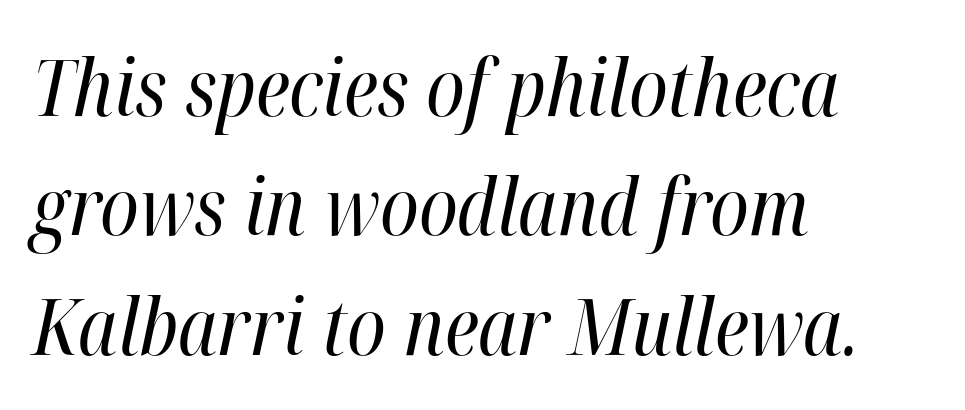
Q: Is the text bold? A: No.
Q: Is the text italic (slanted)? A: Yes, it leans right by about 12 degrees.
Q: Is the text underlined? A: No.
Q: How is the paragraph aligned? A: Left-aligned.
Q: Is the spacing between letters normal or unusually wide? A: Normal.
Q: Is the spacing between lines tight, normal or loose? A: Normal.
Q: Width (condensed, normal, or wide)? A: Condensed.
Q: Stroke contrast? A: High.
Q: x-height? A: Medium.
Q: Monospaced? A: No.
